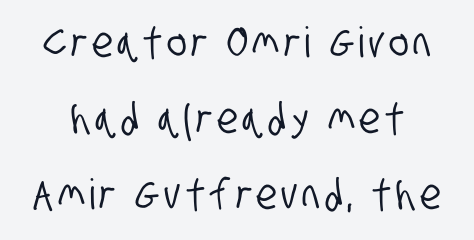
The image shows 42 px condensed sans-serif type; set line spacing 1.81x, not underlined; low stroke contrast and a large x-height.
